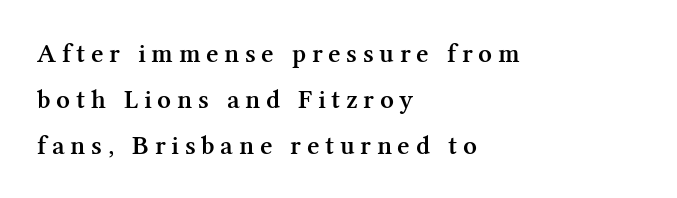
The image shows 27 px text type, upright; set left-aligned, normal line spacing (1.7x), unusually wide letter spacing (+0.21 em), not underlined.
